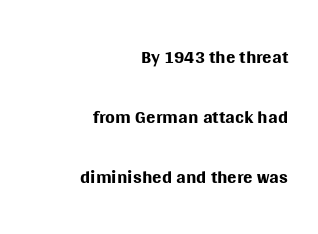
{"serif": "no", "italic": "no", "bold": "no", "weight": "regular", "width": "normal", "stroke_contrast": "medium", "x_height": "large", "monospaced": "no", "underline": "no", "align": "right", "line_spacing": "loose", "line_spacing_ratio": 2.15, "letter_spacing": "normal", "letter_spacing_em": 0.0, "glyph_px": 28}
